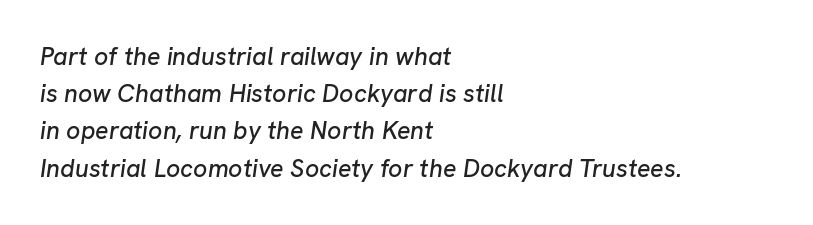
Q: Is the text italic (slanted)? A: Yes, it leans right by about 8 degrees.
Q: Is the text underlined? A: No.
Q: How is the paragraph aligned? A: Left-aligned.
Q: Is the spacing between letters normal or unusually wide? A: Normal.
Q: Is the spacing between lines tight, normal or loose? A: Normal.
